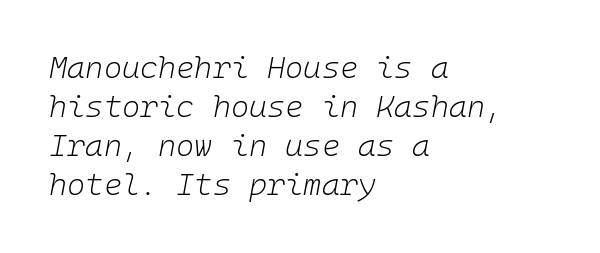
The image shows 31 px light type, italic (leaning right), monospaced; set left-aligned, normal line spacing (1.26x), normal letter spacing, not underlined; low stroke contrast and a medium x-height.
